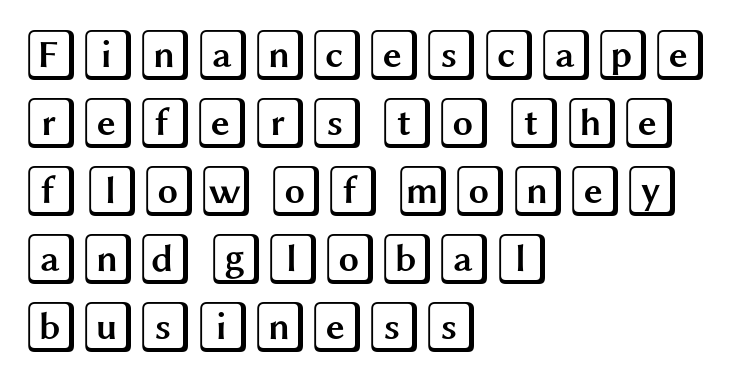
{"italic": "no", "width": "wide", "x_height": "large", "underline": "no", "align": "left", "line_spacing": "normal", "line_spacing_ratio": 1.31, "letter_spacing": "normal", "letter_spacing_em": 0.0, "glyph_px": 52}
